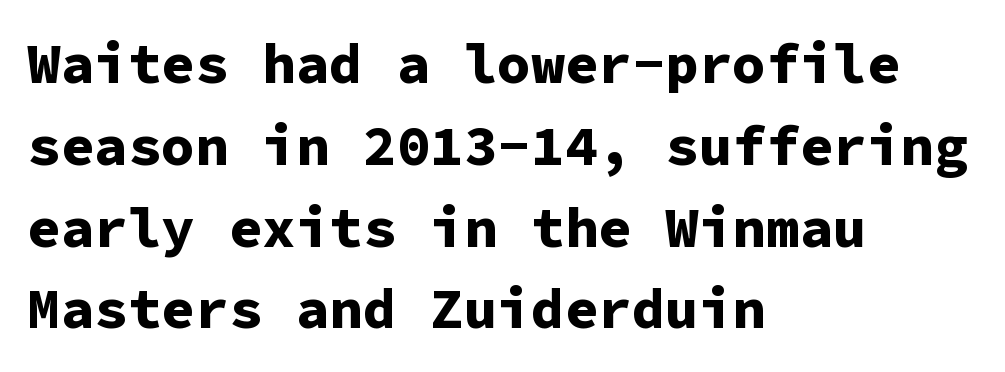
The passage shown stacks its lines at a standard gap. The setting favours the left margin, as ordinary paragraphs usually do. Unlike italic type, these characters show no tilt at all. The face used here has the dense, thick strokes of a bold. Monospaced: the letters line up in strict vertical columns.
